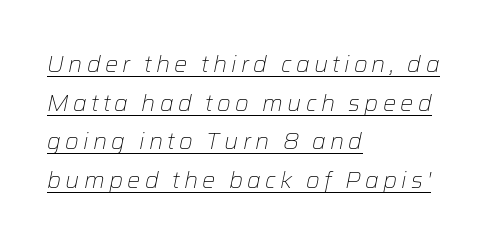
Q: Is the text bold? A: No.
Q: Is the text italic (slanted)? A: Yes, it leans right by about 12 degrees.
Q: Is the text underlined? A: Yes.
Q: How is the paragraph aligned? A: Left-aligned.
